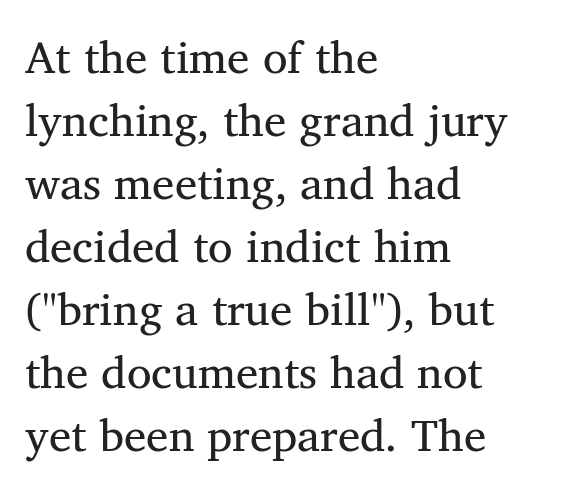
{"serif": "yes", "italic": "no", "bold": "no", "weight": "regular", "width": "normal", "stroke_contrast": "medium", "x_height": "medium", "monospaced": "no", "underline": "no", "align": "left", "line_spacing": "normal", "line_spacing_ratio": 1.4, "letter_spacing": "normal", "letter_spacing_em": 0.0, "glyph_px": 45}
